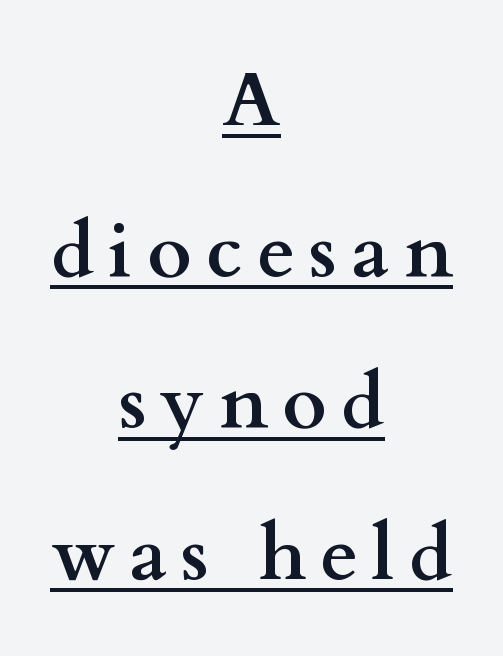
{"serif": "yes", "italic": "no", "bold": "yes", "weight": "semibold", "width": "wide", "stroke_contrast": "medium", "x_height": "small", "monospaced": "no", "underline": "yes", "align": "center", "line_spacing": "loose", "line_spacing_ratio": 1.99, "glyph_px": 76}
